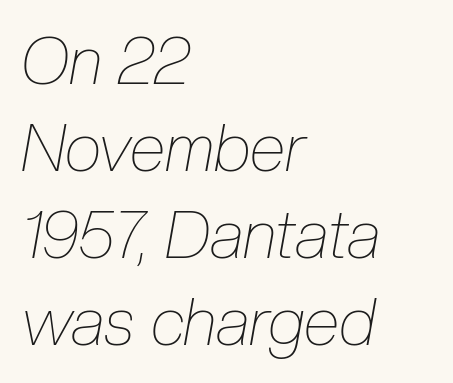
Descenders are the only things crossing below the line. Note the varied advance widths — an 'i' is clearly narrower than an 'm'. The specimen reads as italic at a glance. The letters sit at their default tracking, neither squeezed nor spread. In terms of leading, this rendering sits right in the middle.
